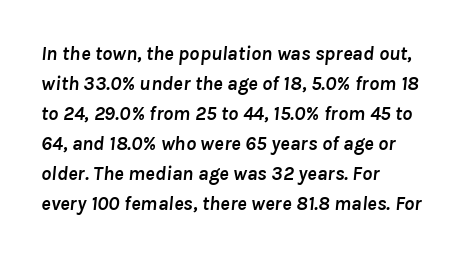
The image shows 20 px bold type, italic (leaning right); set left-aligned, normal line spacing (1.5x), normal letter spacing, not underlined.
